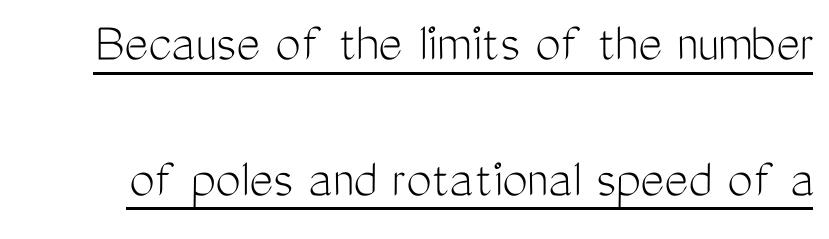
Q: Is the text bold? A: No.
Q: Is the text italic (slanted)? A: No, it is upright.
Q: Is the typeface a serif or a sans-serif typeface? A: Sans-serif.
Q: Is the text underlined? A: Yes.
Q: Is the spacing between letters normal or unusually wide? A: Normal.
Q: Is the spacing between lines tight, normal or loose? A: Loose.
Q: Width (condensed, normal, or wide)? A: Condensed.
Q: Stroke contrast? A: Medium.
Q: x-height? A: Medium.
Q: Monospaced? A: No.
